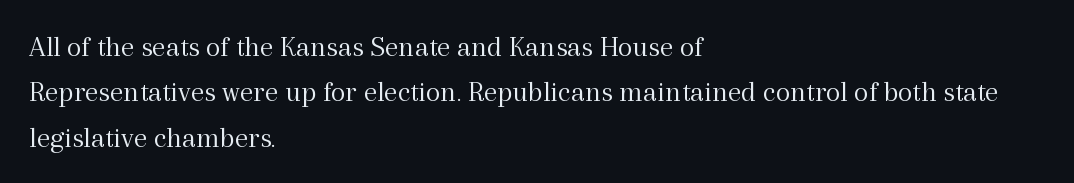
{"serif": "yes", "italic": "no", "bold": "no", "weight": "light", "width": "normal", "x_height": "medium", "monospaced": "no", "underline": "no", "align": "left", "line_spacing": "normal", "line_spacing_ratio": 1.51, "letter_spacing": "normal", "letter_spacing_em": 0.0, "glyph_px": 30}
